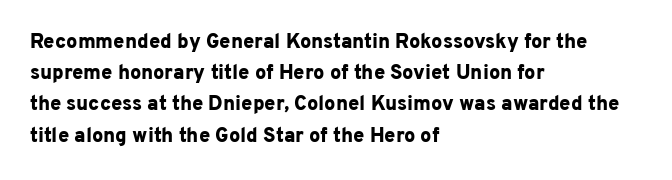
{"italic": "no", "bold": "yes", "underline": "no", "align": "left", "line_spacing": "normal", "line_spacing_ratio": 1.56, "letter_spacing": "normal", "letter_spacing_em": 0.0, "glyph_px": 20}
